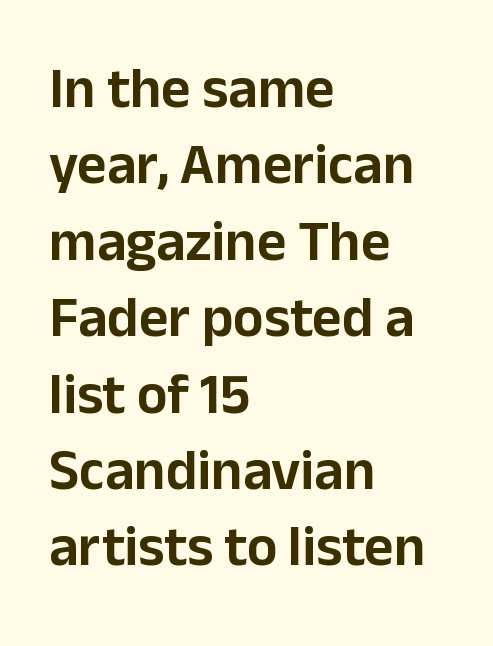
Q: Is the text italic (slanted)? A: No, it is upright.
Q: Is the typeface a serif or a sans-serif typeface? A: Sans-serif.
Q: Is the text underlined? A: No.
Q: How is the paragraph aligned? A: Left-aligned.
Q: Is the spacing between letters normal or unusually wide? A: Normal.
Q: Is the spacing between lines tight, normal or loose? A: Normal.
Q: Width (condensed, normal, or wide)? A: Normal.
Q: Stroke contrast? A: Low.
Q: x-height? A: Medium.
Q: Monospaced? A: No.
